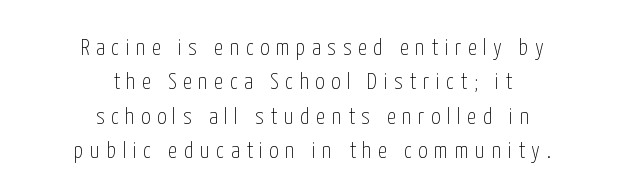
{"italic": "no", "bold": "no", "underline": "no", "align": "center", "line_spacing": "normal", "line_spacing_ratio": 1.5, "letter_spacing": "wide", "letter_spacing_em": 0.28, "glyph_px": 23}
